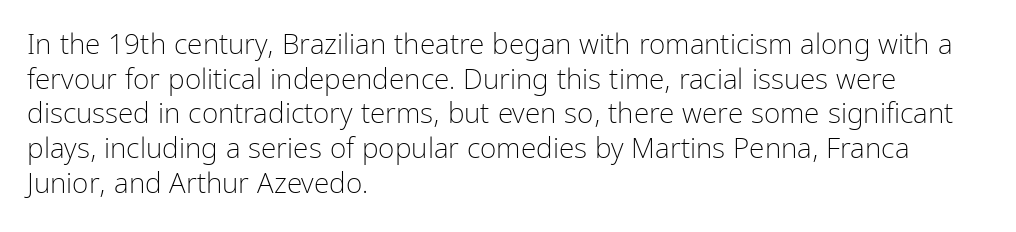
The image shows 28 px light, condensed sans-serif type, upright; set left-aligned, line spacing 1.24x, normal letter spacing, not underlined; low stroke contrast and a medium x-height.
